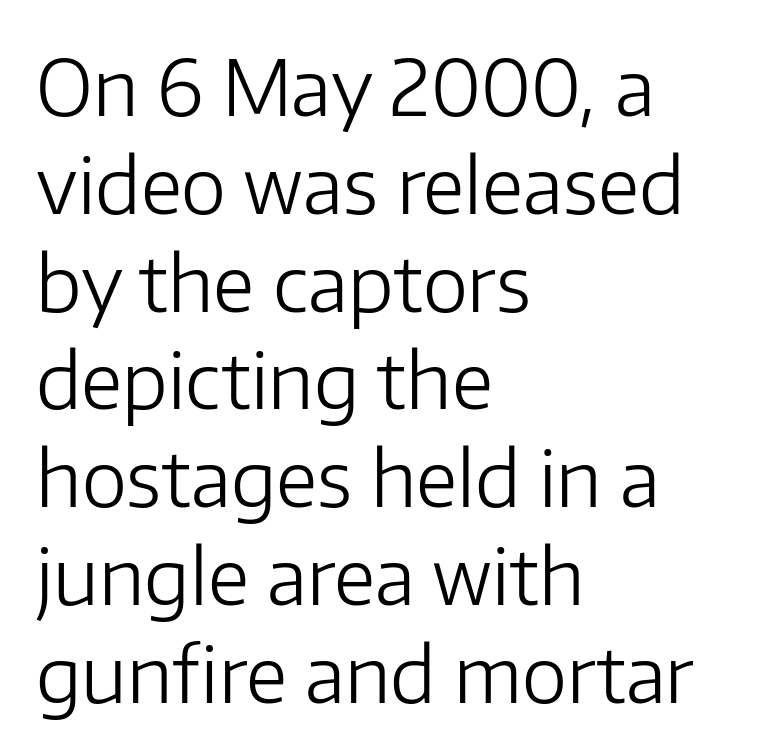
A bare baseline throughout the passage. Regarding serifs, this sample does without them. Counters stay open thanks to moderate or lighter strokes. Leftover space on each line is placed entirely after the last word. Every character sits straight up, as roman type does. Varying glyph widths throughout — classic text-font behaviour.
